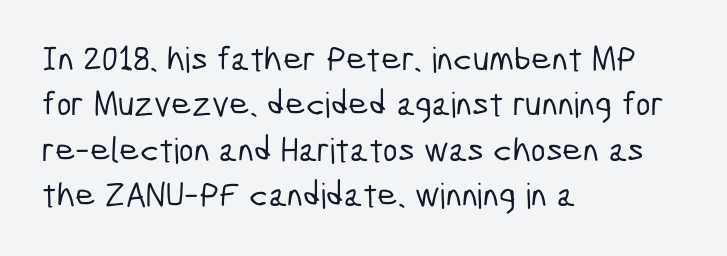
Caption: standard tracking, unaltered. Notice how descenders clear the ascenders below comfortably — that's standard leading. Leftover space on each line is placed entirely after the last word. Is this a fixed-width face? No — the glyphs have proportional, varying widths. Examine the stroke ends and you'll find no serifs.
